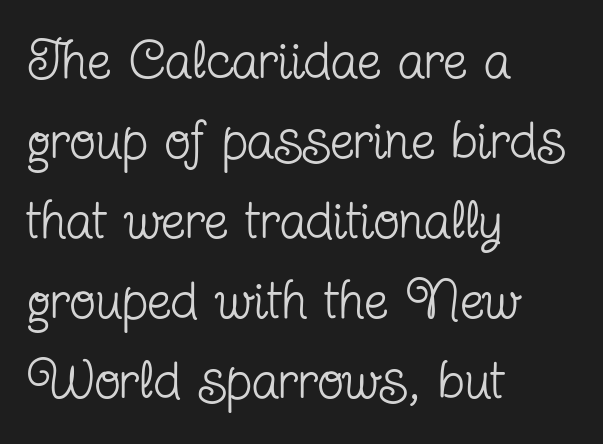
The image shows 54 px regular-weight, condensed serif type, upright; set left-aligned, normal line spacing (1.48x), normal letter spacing, not underlined; low stroke contrast and a medium x-height.
